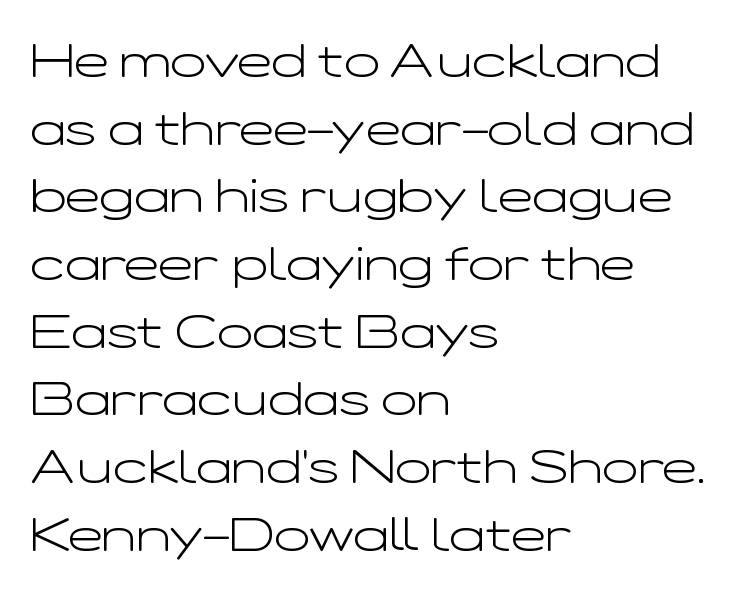
This sample uses a sans-serif face. The lines are quadded left. The horizontal fit of the characters is conventional and even. The area under the type is left untouched. On a weight scale, this lands at 450 or below.
